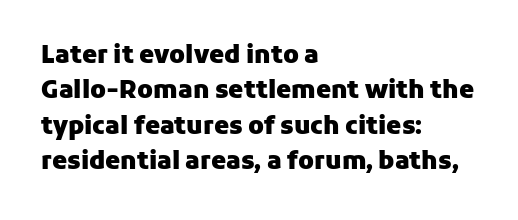
The image shows 24 px bold type, upright; set left-aligned, normal line spacing (1.47x), normal letter spacing, not underlined.
